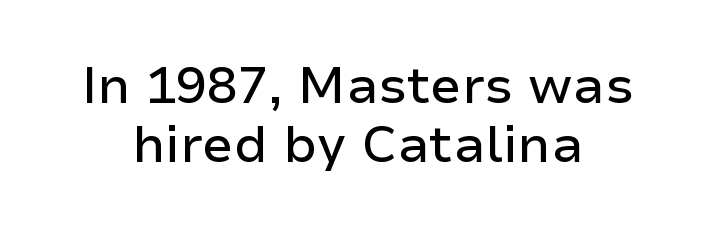
The image shows 51 px sans-serif type, upright; set centered, line spacing 1.16x, normal letter spacing, not underlined; low stroke contrast and a medium x-height.
